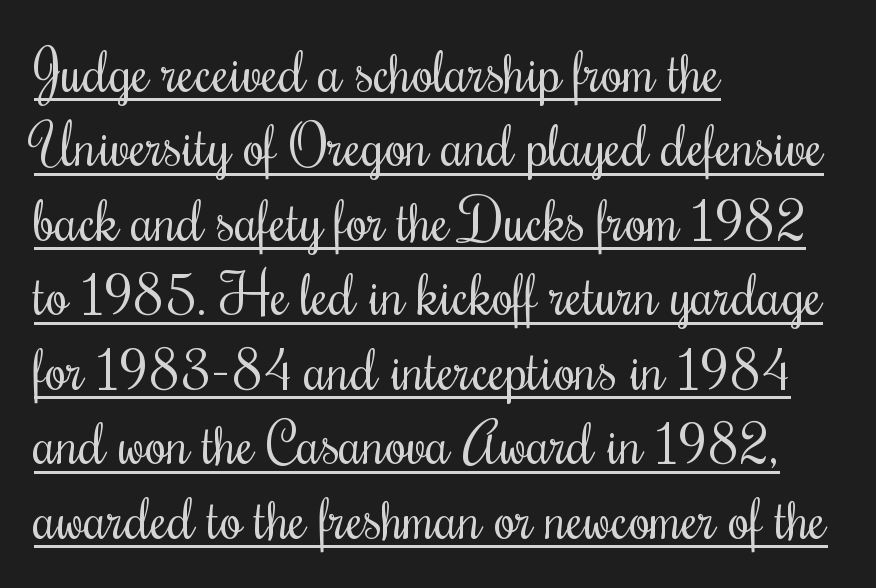
{"bold": "no", "weight": "regular", "width": "condensed", "stroke_contrast": "medium", "x_height": "small", "monospaced": "no", "underline": "yes", "align": "left", "line_spacing": "normal", "line_spacing_ratio": 1.33, "letter_spacing": "normal", "letter_spacing_em": 0.0, "glyph_px": 56}
